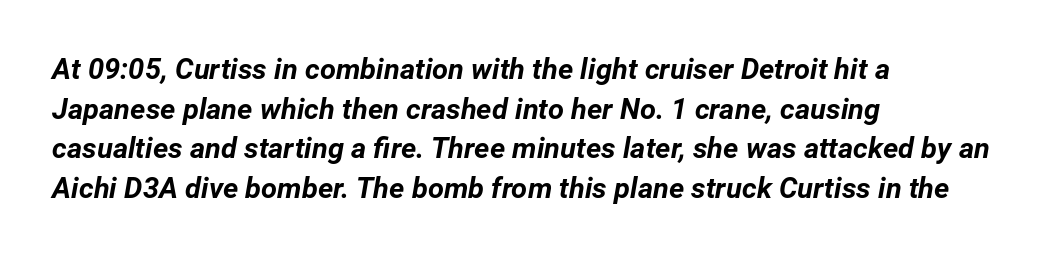
Q: Is the text bold? A: Yes.
Q: Is the text italic (slanted)? A: Yes, it leans right by about 12 degrees.
Q: Is the text underlined? A: No.
Q: How is the paragraph aligned? A: Left-aligned.
Q: Is the spacing between letters normal or unusually wide? A: Normal.
Q: Is the spacing between lines tight, normal or loose? A: Normal.
Q: Width (condensed, normal, or wide)? A: Normal.
Q: Stroke contrast? A: Low.
Q: x-height? A: Medium.
Q: Monospaced? A: No.
